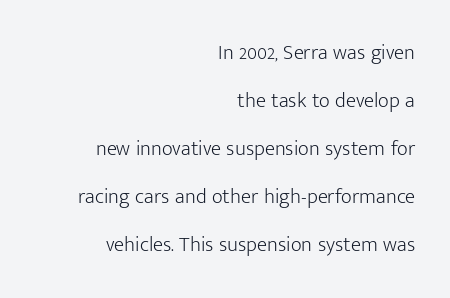
{"italic": "no", "bold": "no", "underline": "no", "align": "right", "line_spacing": "loose", "line_spacing_ratio": 2.28, "letter_spacing": "normal", "letter_spacing_em": 0.0, "glyph_px": 21}
